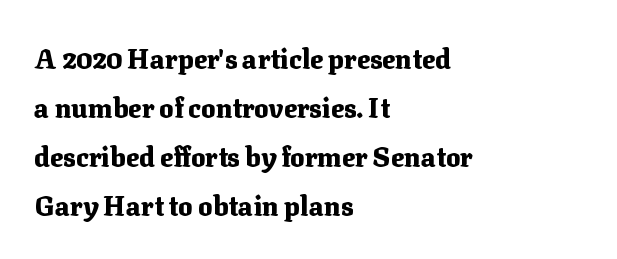
{"italic": "no", "bold": "yes", "underline": "no", "align": "left", "line_spacing_ratio": 1.81, "letter_spacing": "normal", "letter_spacing_em": 0.0, "glyph_px": 27}
